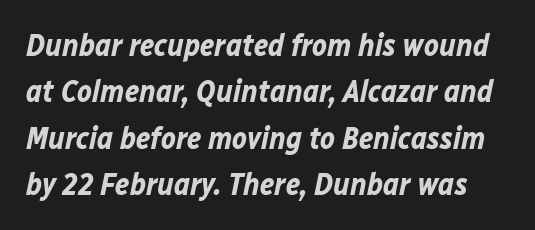
On the weight axis this lands at bold, roughly 700. Quick note: underline off. The block of text has a typical density, with ordinary space between rows. An italicized treatment has been applied to the whole sample. Characters follow at the spacing the type designer built in.
